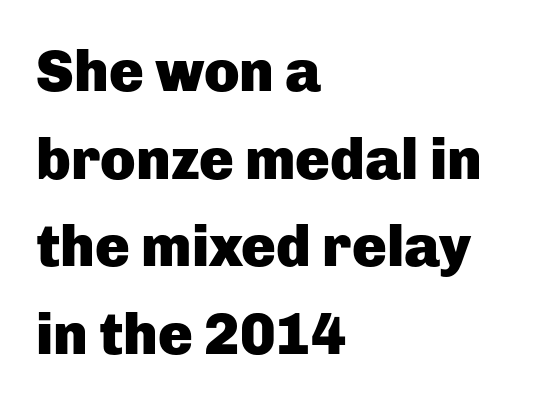
The image shows 58 px heavy sans-serif type, upright; set left-aligned, normal line spacing (1.51x), normal letter spacing, not underlined; low stroke contrast and a medium x-height.
